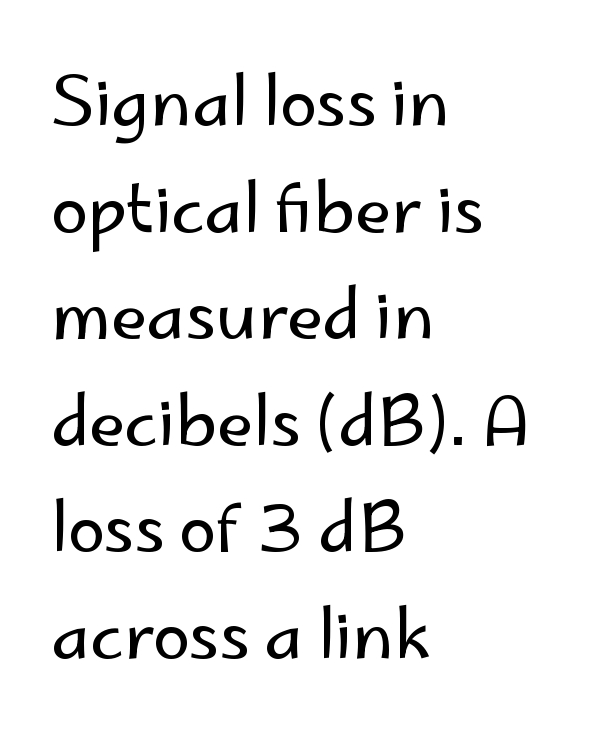
Check the space under the baseline: it is left empty. No italicization has been applied; the sample stays upright. This rendering employs a face without finishing strokes, i.e., a sans-serif. Compared with a typical body face, this is equally light or lighter still. The lines are quadded left. There is no visible air inserted between adjacent glyphs.
